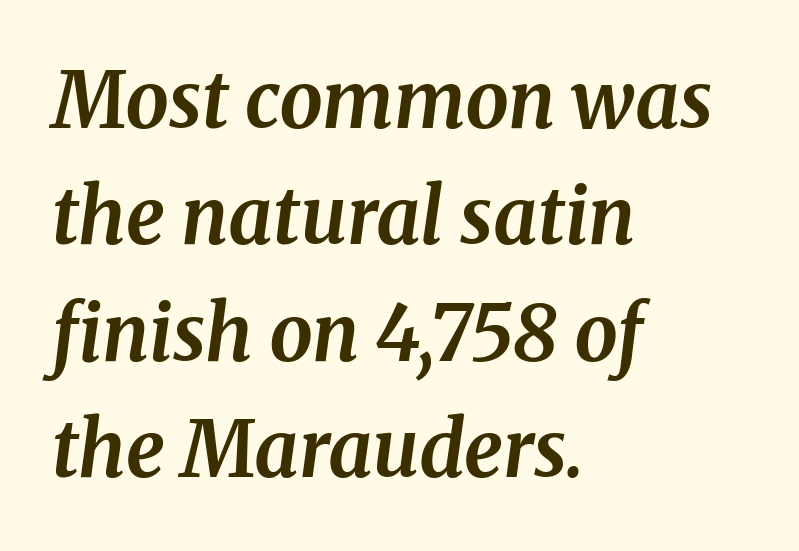
The image shows 77 px bold serif type, italic (leaning right); set left-aligned, normal line spacing (1.51x), normal letter spacing, not underlined; medium stroke contrast and a medium x-height.
